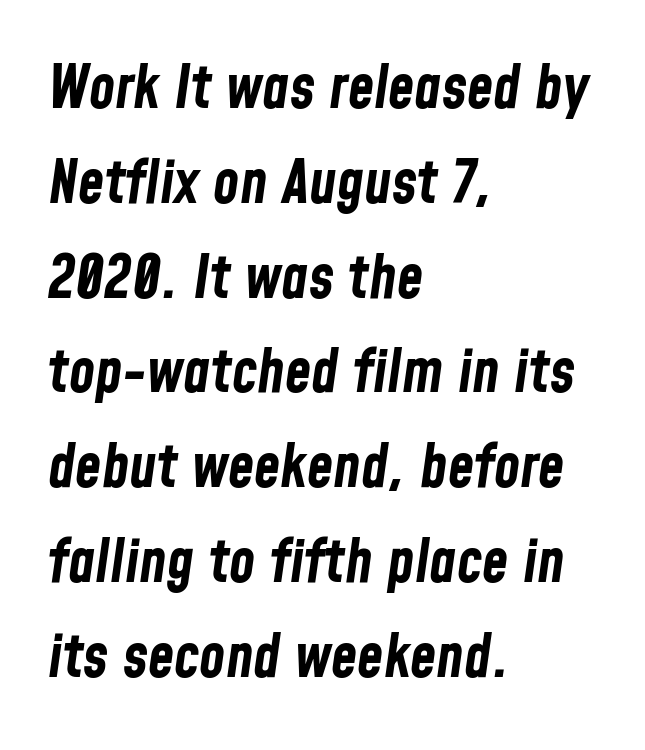
The image shows 60 px bold, condensed type, italic (leaning right); set left-aligned, normal line spacing (1.58x), normal letter spacing, not underlined; low stroke contrast and a medium x-height.
